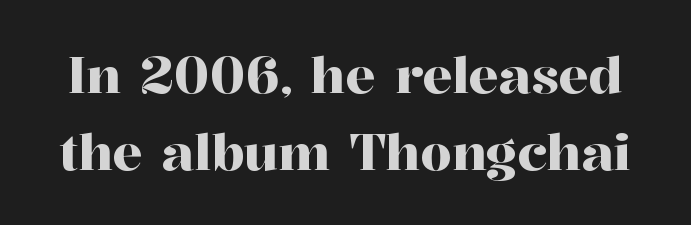
The image shows 50 px serif type, upright; set normal line spacing (1.54x), normal letter spacing, not underlined; high stroke contrast and a medium x-height.
